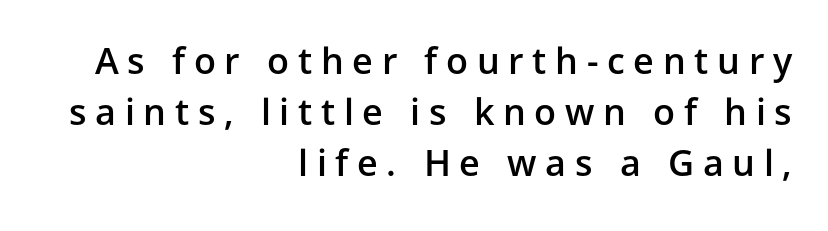
The image shows 36 px semibold sans-serif type, upright; set right-aligned, normal line spacing (1.41x), unusually wide letter spacing (+0.24 em), not underlined; low stroke contrast and a medium x-height.
